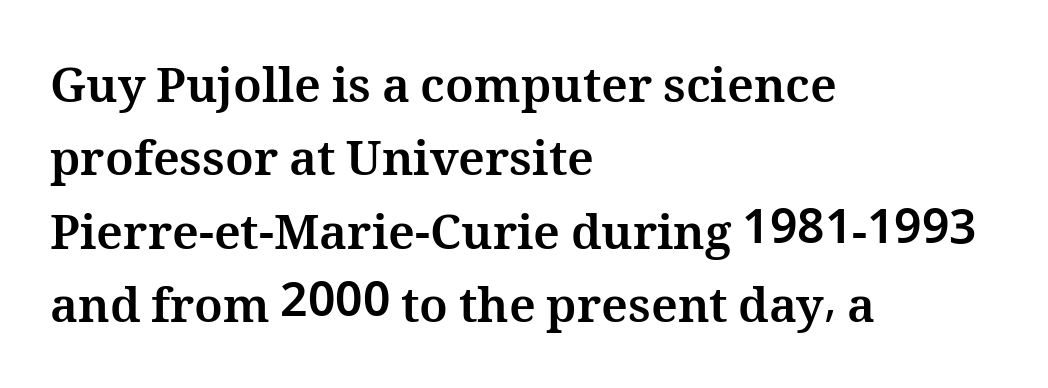
All the whitespace from short lines collects on the right. In terms of weight, the rendering is a true, heavy bold. Characters follow at the spacing the type designer built in. The rendering uses natural spacing where letterforms have individual widths. The specimen omits any rule beneath the text block's lines. How would I describe the line gaps? Plain and ordinary.
